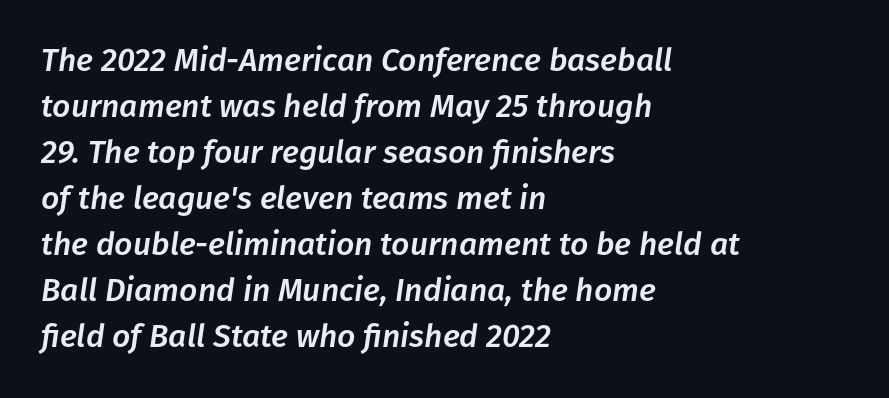
Q: Is the text italic (slanted)? A: Yes, it leans right by about 8 degrees.
Q: Is the text underlined? A: No.
Q: How is the paragraph aligned? A: Left-aligned.
Q: Is the spacing between letters normal or unusually wide? A: Normal.
Q: Is the spacing between lines tight, normal or loose? A: Normal.
Q: Width (condensed, normal, or wide)? A: Normal.
Q: Stroke contrast? A: Low.
Q: x-height? A: Medium.
Q: Monospaced? A: No.
